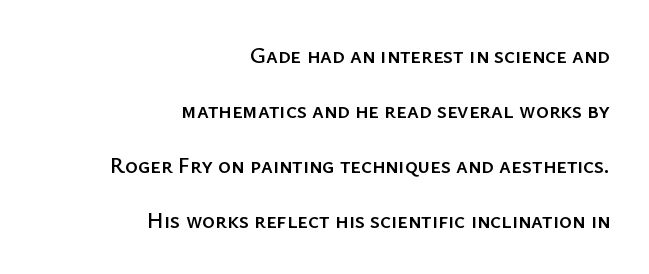
Q: Is the text italic (slanted)? A: No, it is upright.
Q: Is the text underlined? A: No.
Q: How is the paragraph aligned? A: Right-aligned.
Q: Is the spacing between letters normal or unusually wide? A: Normal.
Q: Is the spacing between lines tight, normal or loose? A: Loose.
